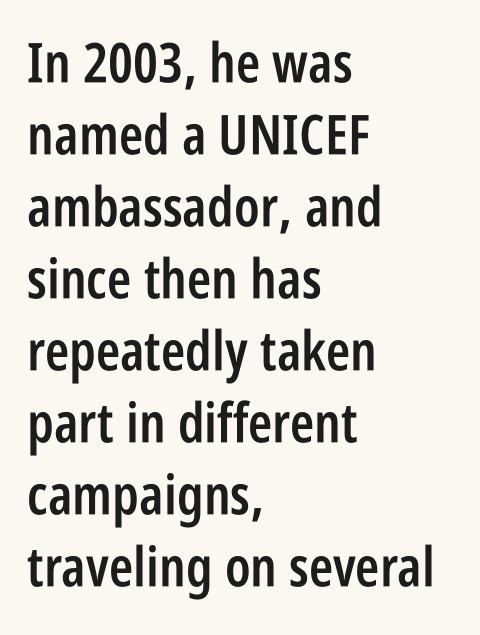
{"serif": "no", "italic": "no", "bold": "semi", "weight": "semibold", "width": "condensed", "stroke_contrast": "low", "x_height": "large", "monospaced": "no", "underline": "no", "align": "left", "line_spacing": "normal", "line_spacing_ratio": 1.31, "letter_spacing": "normal", "letter_spacing_em": 0.0, "glyph_px": 55}
